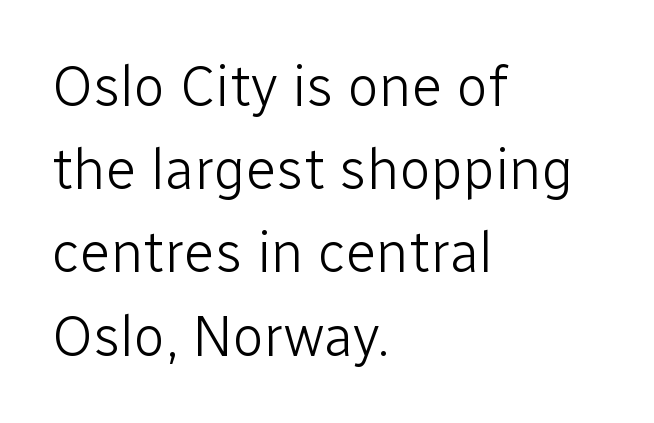
Q: Is the text bold? A: No.
Q: Is the text italic (slanted)? A: No, it is upright.
Q: Is the typeface a serif or a sans-serif typeface? A: Sans-serif.
Q: Is the text underlined? A: No.
Q: How is the paragraph aligned? A: Left-aligned.
Q: Is the spacing between letters normal or unusually wide? A: Normal.
Q: Is the spacing between lines tight, normal or loose? A: Normal.
Q: Width (condensed, normal, or wide)? A: Normal.
Q: Stroke contrast? A: Low.
Q: x-height? A: Medium.
Q: Monospaced? A: No.
